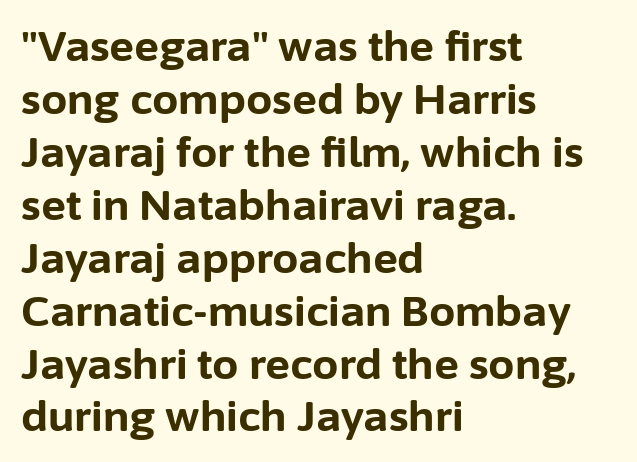
Q: Is the text bold? A: Yes.
Q: Is the text italic (slanted)? A: No, it is upright.
Q: Is the typeface a serif or a sans-serif typeface? A: Sans-serif.
Q: Is the text underlined? A: No.
Q: How is the paragraph aligned? A: Left-aligned.
Q: Is the spacing between letters normal or unusually wide? A: Normal.
Q: Is the spacing between lines tight, normal or loose? A: Normal.
Q: Width (condensed, normal, or wide)? A: Normal.
Q: Stroke contrast? A: Low.
Q: x-height? A: Medium.
Q: Monospaced? A: No.
